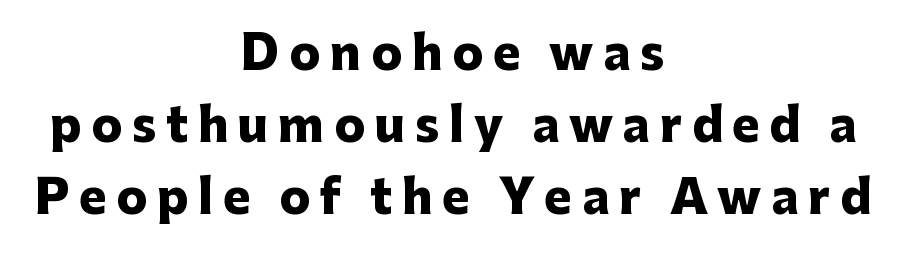
Q: Is the text bold? A: Yes.
Q: Is the text italic (slanted)? A: No, it is upright.
Q: Is the typeface a serif or a sans-serif typeface? A: Sans-serif.
Q: Is the text underlined? A: No.
Q: How is the paragraph aligned? A: Centered.
Q: Is the spacing between letters normal or unusually wide? A: Unusually wide.
Q: Is the spacing between lines tight, normal or loose? A: Normal.
Q: Width (condensed, normal, or wide)? A: Normal.
Q: Stroke contrast? A: Low.
Q: x-height? A: Medium.
Q: Monospaced? A: No.
